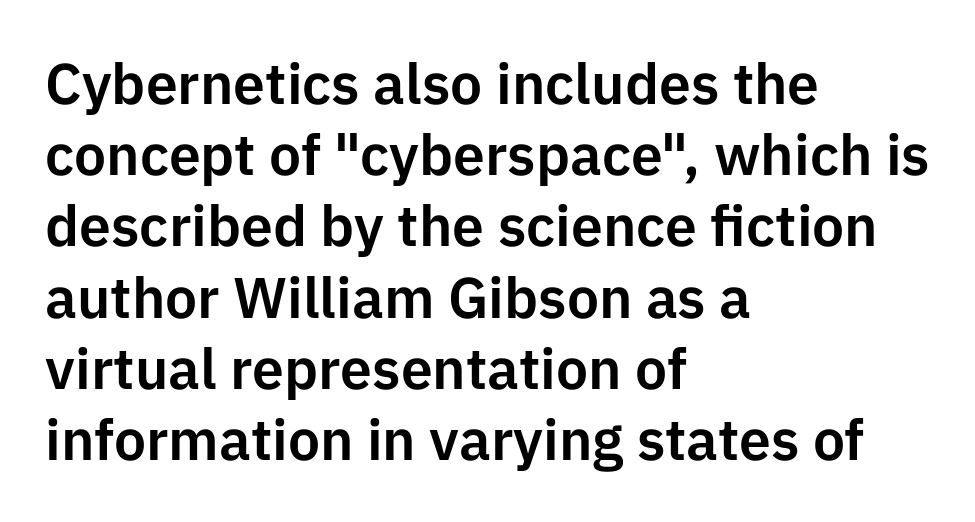
These lines are rendered in a variable-pitch font. What kind of face is this? One without serifs — a sans. Between one letter and the next there's only the usual sliver of space. The space between consecutive lines is moderate. The text block is weighted toward the left margin, trailing off unevenly rightward.
